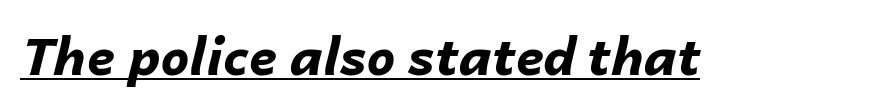
Q: Is the text bold? A: Yes.
Q: Is the text italic (slanted)? A: Yes, it leans right by about 14 degrees.
Q: Is the text underlined? A: Yes.
Q: Is the spacing between letters normal or unusually wide? A: Normal.
Q: Width (condensed, normal, or wide)? A: Normal.
Q: Stroke contrast? A: Low.
Q: x-height? A: Medium.
Q: Monospaced? A: No.
